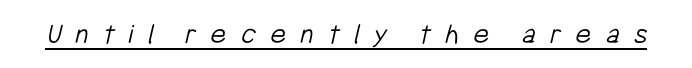
The image shows 30 px light, condensed sans-serif type; set unusually wide letter spacing (+0.48 em), underlined; low stroke contrast and a medium x-height.
